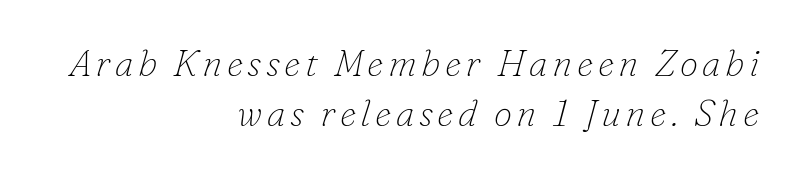
The image shows 37 px thin serif type, italic (leaning right); set right-aligned, normal line spacing (1.36x), not underlined; low stroke contrast and a small x-height.
